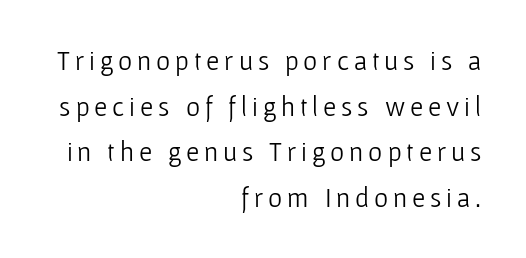
Q: Is the text bold? A: No.
Q: Is the text italic (slanted)? A: No, it is upright.
Q: Is the text underlined? A: No.
Q: How is the paragraph aligned? A: Right-aligned.
Q: Is the spacing between lines tight, normal or loose? A: Normal.
